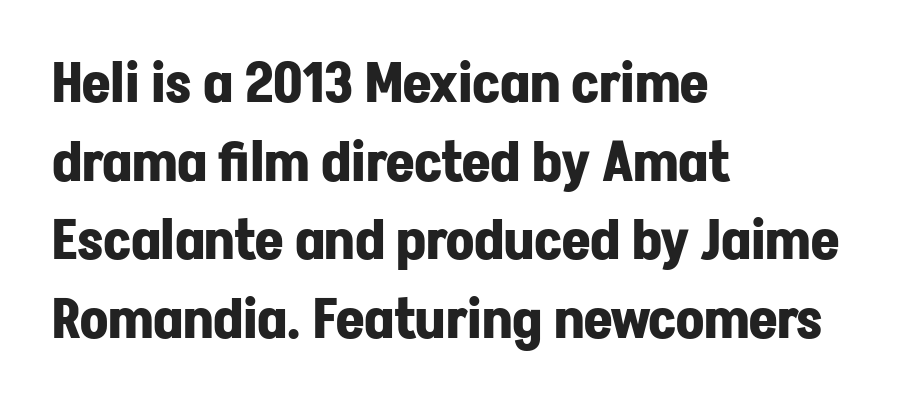
The gaps between neighbouring characters are ordinary and unremarkable. Posture: vertical. Short and long lines alike share a common starting point at left. The string is rendered with underlining switched off.
